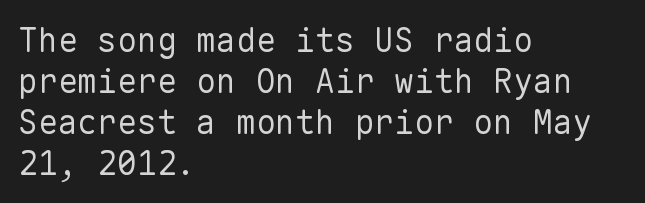
Q: Is the text bold? A: No.
Q: Is the text italic (slanted)? A: No, it is upright.
Q: Is the typeface a serif or a sans-serif typeface? A: Sans-serif.
Q: Is the text underlined? A: No.
Q: How is the paragraph aligned? A: Left-aligned.
Q: Is the spacing between letters normal or unusually wide? A: Normal.
Q: Width (condensed, normal, or wide)? A: Normal.
Q: Stroke contrast? A: Low.
Q: x-height? A: Medium.
Q: Monospaced? A: Yes.
